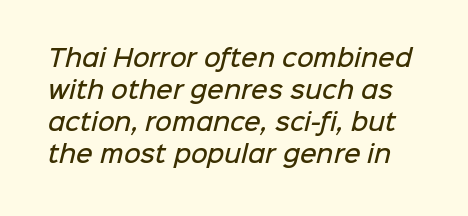
{"bold": "semi", "underline": "no", "line_spacing": "normal", "line_spacing_ratio": 1.39, "letter_spacing": "normal", "letter_spacing_em": 0.0, "glyph_px": 23}
